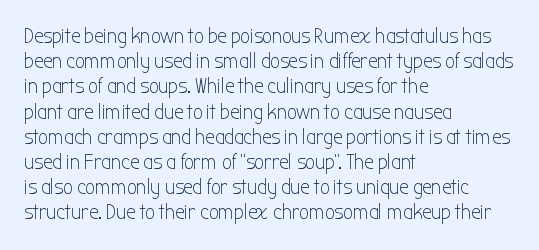
{"italic": "no", "bold": "no", "underline": "no", "align": "left", "line_spacing_ratio": 1.2, "letter_spacing": "normal", "letter_spacing_em": 0.0, "glyph_px": 21}
